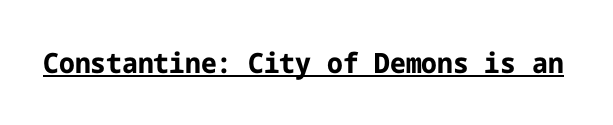
Q: Is the text bold? A: Yes.
Q: Is the text italic (slanted)? A: No, it is upright.
Q: Is the typeface a serif or a sans-serif typeface? A: Sans-serif.
Q: Is the text underlined? A: Yes.
Q: Is the spacing between letters normal or unusually wide? A: Normal.
Q: Width (condensed, normal, or wide)? A: Normal.
Q: Stroke contrast? A: Low.
Q: x-height? A: Medium.
